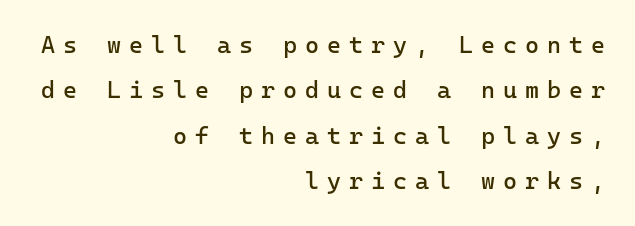
{"italic": "no", "bold": "no", "underline": "no", "align": "right", "line_spacing_ratio": 1.89, "letter_spacing": "wide", "letter_spacing_em": 0.33, "glyph_px": 24}
